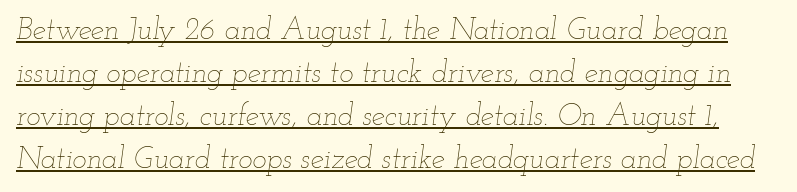
Glance below the letters and you will spot a drawn line. In terms of leading, this rendering sits right in the middle. The line texture is even and compact thanks to regular tracking. Rendered with sloped, italic letterforms.
